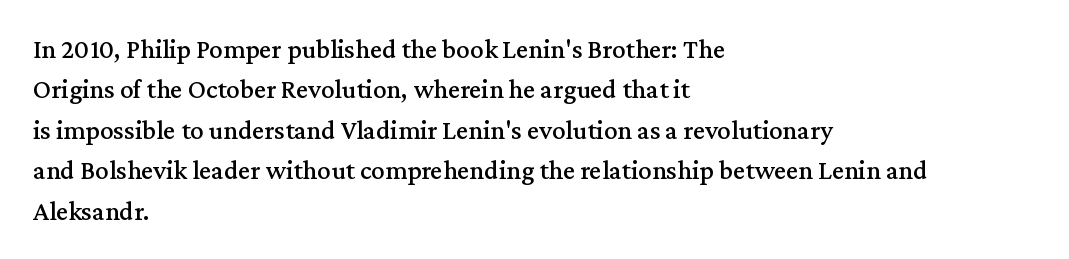
{"italic": "no", "underline": "no", "align": "left", "line_spacing": "normal", "line_spacing_ratio": 1.5, "letter_spacing": "normal", "letter_spacing_em": 0.0, "glyph_px": 27}
